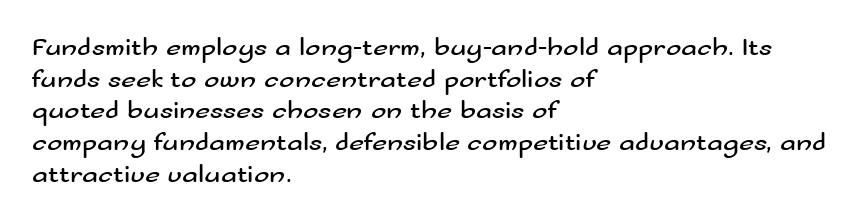
Nope, not italic — everything's standing straight. The font is comparable to plain body text, perhaps lighter. Inter-character spacing is left at the font's built-in metrics. The zone under the glyphs is completely vacant. These lines are set flush left with a ragged right edge.
